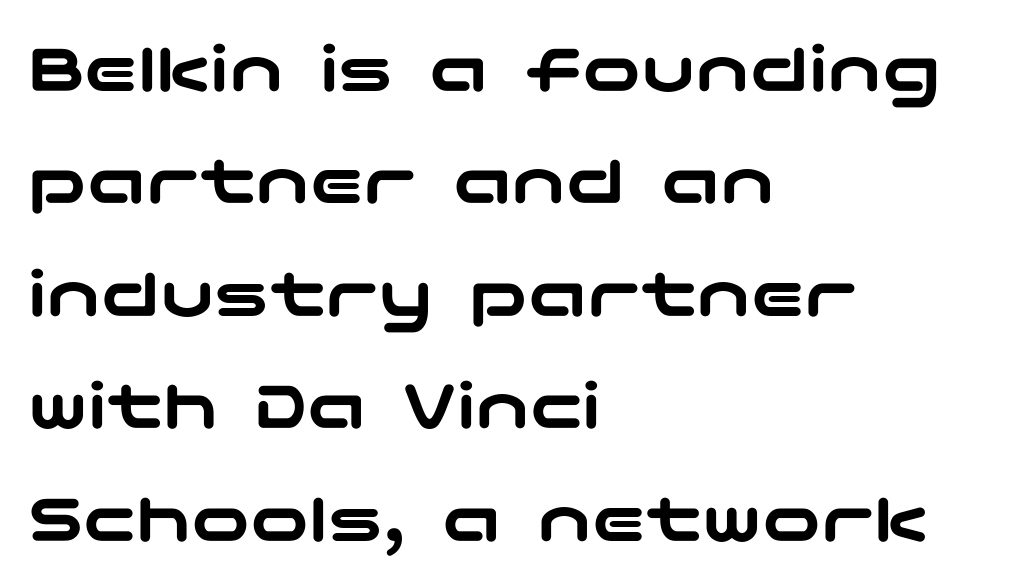
{"serif": "no", "italic": "no", "width": "wide", "stroke_contrast": "low", "x_height": "medium", "underline": "no", "align": "left", "line_spacing": "normal", "line_spacing_ratio": 1.54, "letter_spacing": "normal", "letter_spacing_em": 0.0, "glyph_px": 73}
